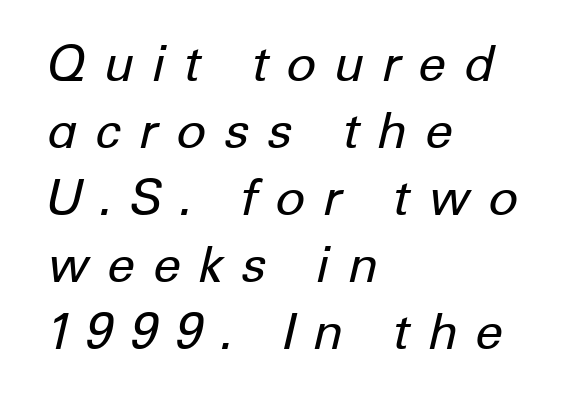
The image shows 50 px regular-weight type, italic (leaning right); set left-aligned, normal line spacing (1.34x), unusually wide letter spacing (+0.34 em), not underlined; low stroke contrast and a medium x-height.
